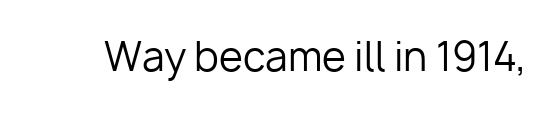
The image shows 39 px regular-weight sans-serif type, upright; set normal letter spacing, not underlined; low stroke contrast and a medium x-height.
